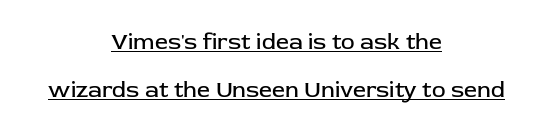
Q: Is the text bold? A: No.
Q: Is the text italic (slanted)? A: No, it is upright.
Q: Is the text underlined? A: Yes.
Q: How is the paragraph aligned? A: Centered.
Q: Is the spacing between letters normal or unusually wide? A: Normal.
Q: Is the spacing between lines tight, normal or loose? A: Loose.
